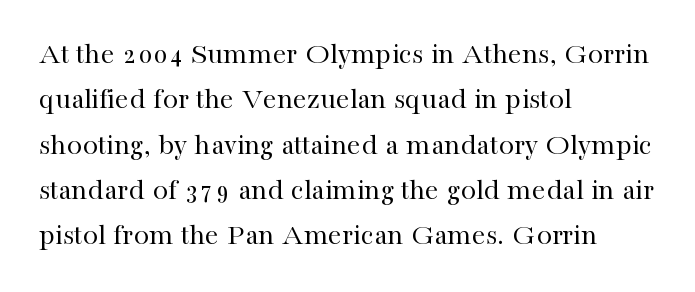
Q: Is the text bold? A: No.
Q: Is the text italic (slanted)? A: No, it is upright.
Q: Is the typeface a serif or a sans-serif typeface? A: Serif.
Q: Is the text underlined? A: No.
Q: How is the paragraph aligned? A: Left-aligned.
Q: Is the spacing between letters normal or unusually wide? A: Normal.
Q: Is the spacing between lines tight, normal or loose? A: Normal.
Q: Width (condensed, normal, or wide)? A: Normal.
Q: Stroke contrast? A: High.
Q: x-height? A: Medium.
Q: Monospaced? A: No.
